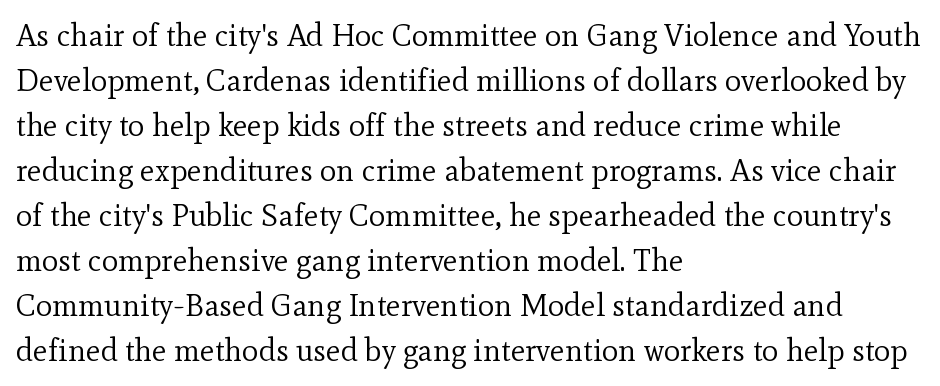
Q: Is the text bold? A: No.
Q: Is the text italic (slanted)? A: No, it is upright.
Q: Is the typeface a serif or a sans-serif typeface? A: Serif.
Q: Is the text underlined? A: No.
Q: How is the paragraph aligned? A: Left-aligned.
Q: Is the spacing between letters normal or unusually wide? A: Normal.
Q: Is the spacing between lines tight, normal or loose? A: Normal.
Q: Width (condensed, normal, or wide)? A: Normal.
Q: x-height? A: Small.
Q: Monospaced? A: No.
